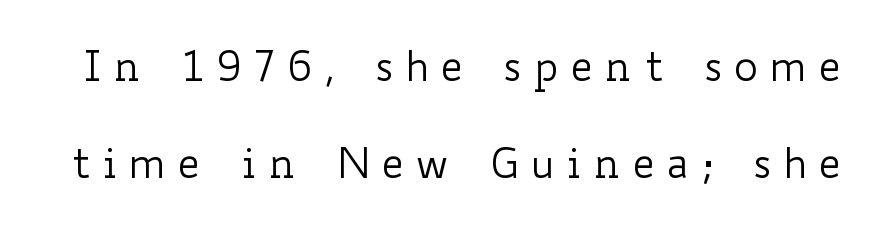
The image shows 41 px regular-weight, wide type, upright; set loose line spacing (2.37x), unusually wide letter spacing (+0.27 em), not underlined; low stroke contrast and a small x-height.
